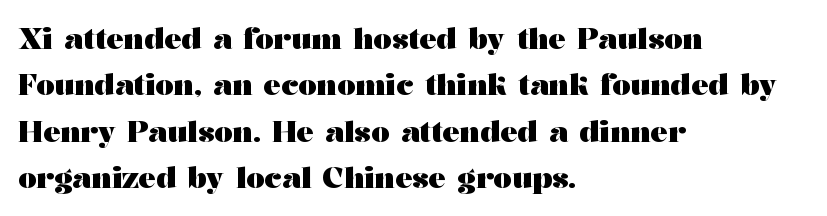
Q: Is the text bold? A: Yes.
Q: Is the text italic (slanted)? A: No, it is upright.
Q: Is the typeface a serif or a sans-serif typeface? A: Serif.
Q: Is the text underlined? A: No.
Q: How is the paragraph aligned? A: Left-aligned.
Q: Is the spacing between letters normal or unusually wide? A: Normal.
Q: Is the spacing between lines tight, normal or loose? A: Normal.
Q: Width (condensed, normal, or wide)? A: Wide.
Q: Stroke contrast? A: Medium.
Q: x-height? A: Medium.
Q: Monospaced? A: No.
